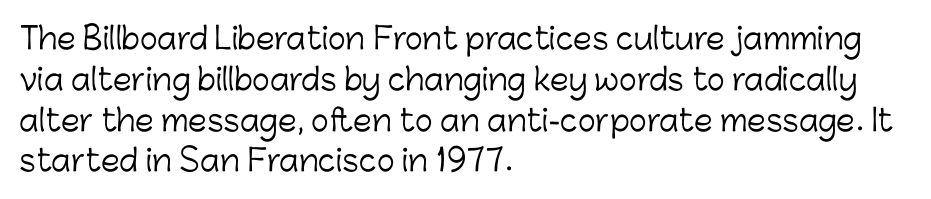
Q: Is the text bold? A: No.
Q: Is the text italic (slanted)? A: No, it is upright.
Q: Is the typeface a serif or a sans-serif typeface? A: Sans-serif.
Q: Is the text underlined? A: No.
Q: How is the paragraph aligned? A: Left-aligned.
Q: Is the spacing between letters normal or unusually wide? A: Normal.
Q: Is the spacing between lines tight, normal or loose? A: Normal.
Q: Width (condensed, normal, or wide)? A: Normal.
Q: Stroke contrast? A: Low.
Q: x-height? A: Medium.
Q: Monospaced? A: No.
